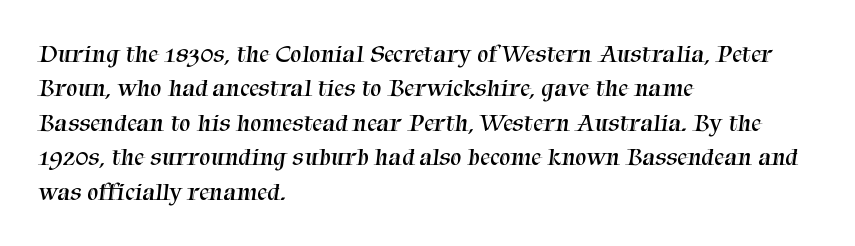
Q: Is the text bold? A: No.
Q: Is the text underlined? A: No.
Q: How is the paragraph aligned? A: Left-aligned.
Q: Is the spacing between letters normal or unusually wide? A: Normal.
Q: Is the spacing between lines tight, normal or loose? A: Normal.
